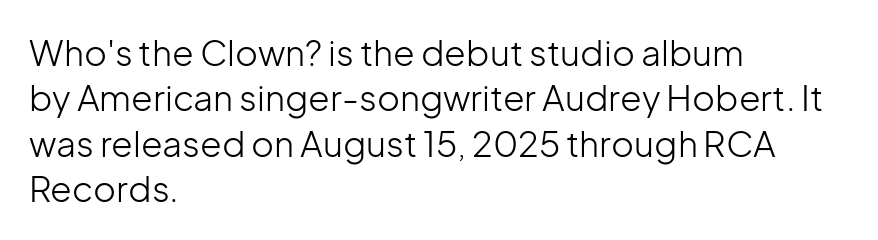
The cut favours lightness, reaching ordinary text weight at its darkest. The type is set solid horizontally, with unmodified tracking. You can tell from the bare stems that sans-serif type was used. Beneath every word, the page is bare. The letters advance in unequal steps, a hallmark of proportional type. Quick note: interline space is typical.
